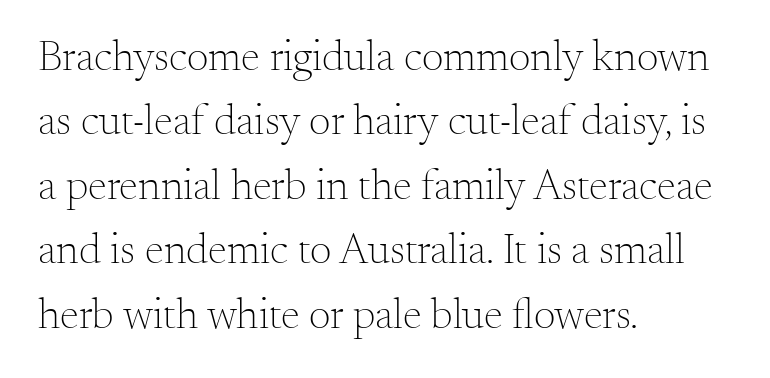
Honestly, the row spacing looks completely unremarkable. Casual observation: everything's shoved over to the left. In terms of letterform style, serifs are clearly present. Proportional: the letters do not fall into vertical columns.
